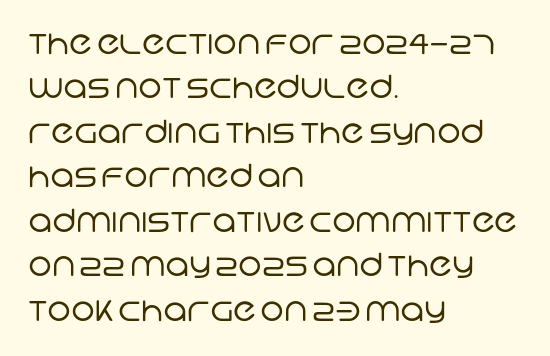
Q: Is the text bold? A: No.
Q: Is the typeface a serif or a sans-serif typeface? A: Sans-serif.
Q: Is the text underlined? A: No.
Q: How is the paragraph aligned? A: Left-aligned.
Q: Is the spacing between letters normal or unusually wide? A: Normal.
Q: Is the spacing between lines tight, normal or loose? A: Normal.
Q: Width (condensed, normal, or wide)? A: Normal.
Q: Stroke contrast? A: Low.
Q: x-height? A: Large.
Q: Monospaced? A: No.
